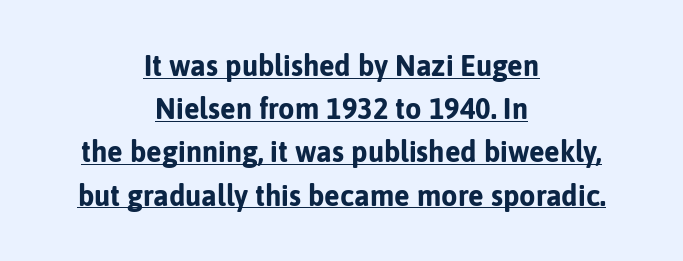
Q: Is the text bold? A: Yes.
Q: Is the text italic (slanted)? A: No, it is upright.
Q: Is the typeface a serif or a sans-serif typeface? A: Sans-serif.
Q: Is the text underlined? A: Yes.
Q: How is the paragraph aligned? A: Centered.
Q: Is the spacing between letters normal or unusually wide? A: Normal.
Q: Is the spacing between lines tight, normal or loose? A: Normal.
Q: Width (condensed, normal, or wide)? A: Normal.
Q: Stroke contrast? A: Low.
Q: x-height? A: Medium.
Q: Monospaced? A: No.
